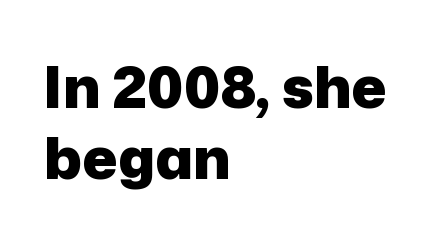
The image shows 58 px heavy sans-serif type, upright; set left-aligned, line spacing 1.23x, normal letter spacing, not underlined; low stroke contrast and a medium x-height.
